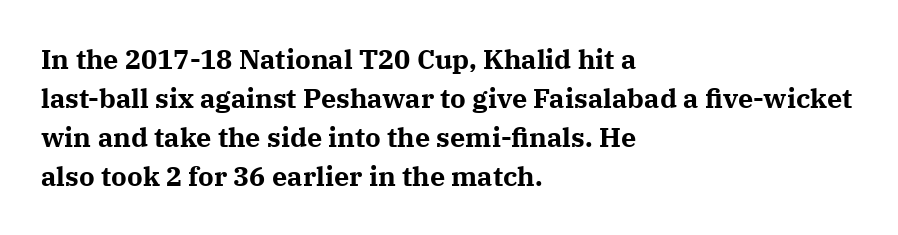
{"italic": "no", "bold": "yes", "underline": "no", "align": "left", "line_spacing": "normal", "line_spacing_ratio": 1.44, "letter_spacing": "normal", "letter_spacing_em": 0.0, "glyph_px": 27}
